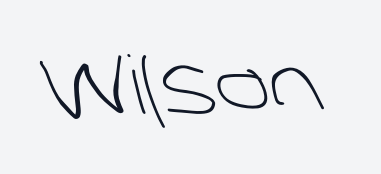
{"serif": "no", "bold": "no", "weight": "light", "width": "normal", "stroke_contrast": "low", "x_height": "large", "monospaced": "no", "underline": "no", "letter_spacing": "normal", "letter_spacing_em": 0.0, "glyph_px": 80}
